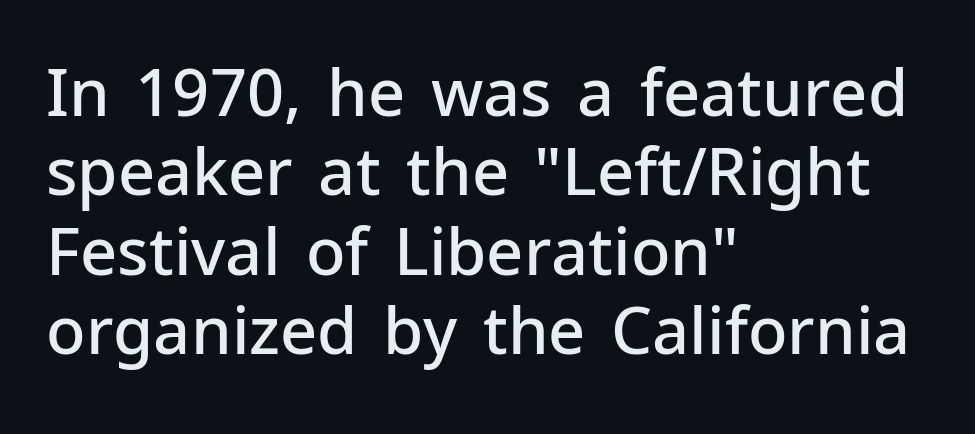
The image shows 65 px semibold sans-serif type, upright; set left-aligned, line spacing 1.22x, normal letter spacing, not underlined; low stroke contrast and a medium x-height.
